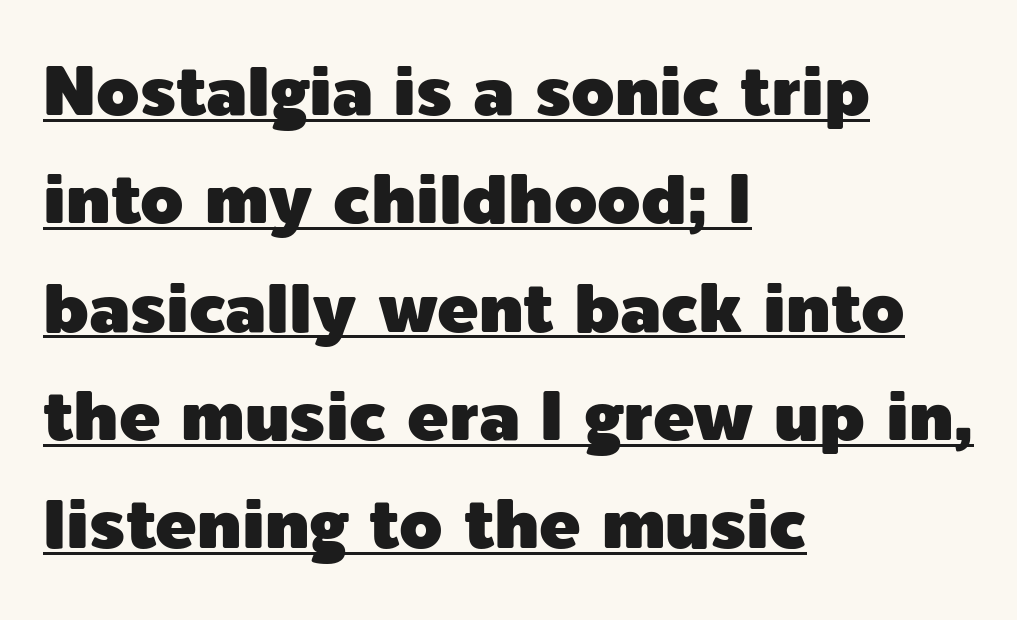
{"serif": "no", "italic": "no", "width": "normal", "x_height": "medium", "monospaced": "no", "underline": "yes", "align": "left", "line_spacing": "normal", "line_spacing_ratio": 1.57, "letter_spacing": "normal", "letter_spacing_em": 0.0, "glyph_px": 69}
